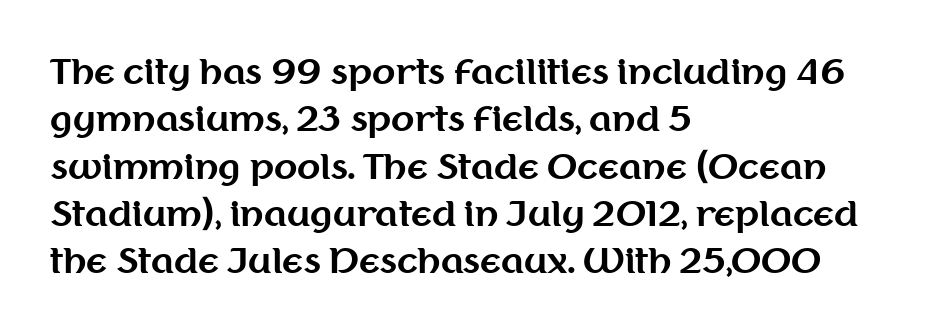
The image shows 34 px bold sans-serif type, upright; set left-aligned, normal line spacing (1.39x), normal letter spacing, not underlined; medium stroke contrast and a medium x-height.
